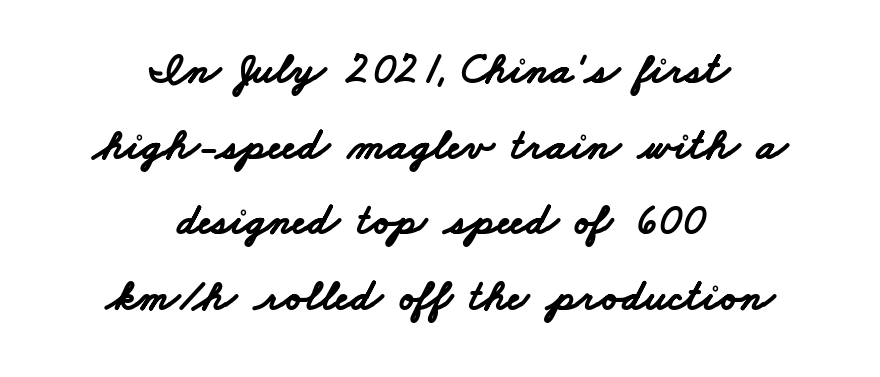
Q: Is the text bold? A: Yes.
Q: Is the typeface a serif or a sans-serif typeface? A: Sans-serif.
Q: Is the text underlined? A: No.
Q: How is the paragraph aligned? A: Centered.
Q: Is the spacing between letters normal or unusually wide? A: Normal.
Q: Width (condensed, normal, or wide)? A: Wide.
Q: Stroke contrast? A: Low.
Q: x-height? A: Small.
Q: Monospaced? A: No.
